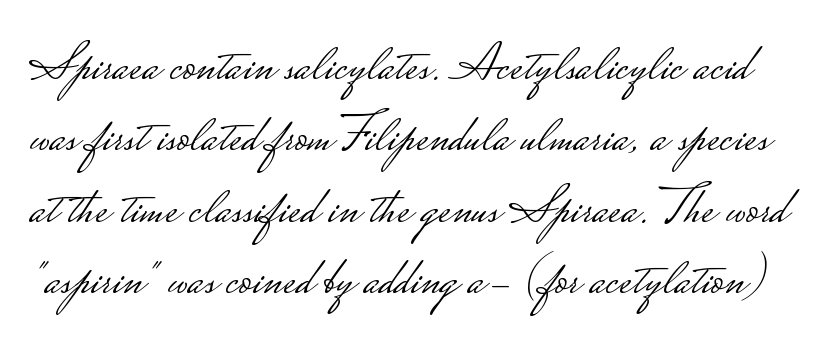
No extra tracking has been applied to these lines. Vertical spacing — default. Serif or sans? Sans — the stroke terminals are bare. Is this a fixed-width face? No — the glyphs have proportional, varying widths.
